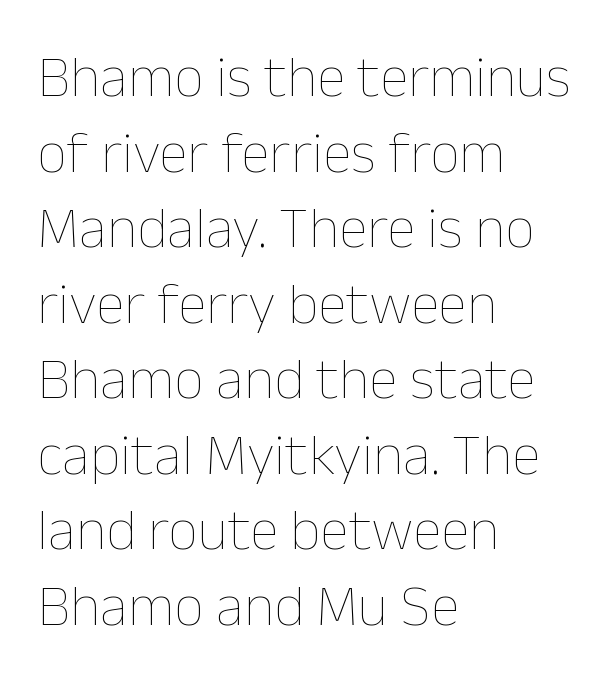
{"italic": "no", "bold": "no", "weight": "thin", "width": "normal", "stroke_contrast": "low", "x_height": "medium", "monospaced": "no", "underline": "no", "align": "left", "line_spacing": "normal", "line_spacing_ratio": 1.28, "letter_spacing": "normal", "letter_spacing_em": 0.0, "glyph_px": 59}
